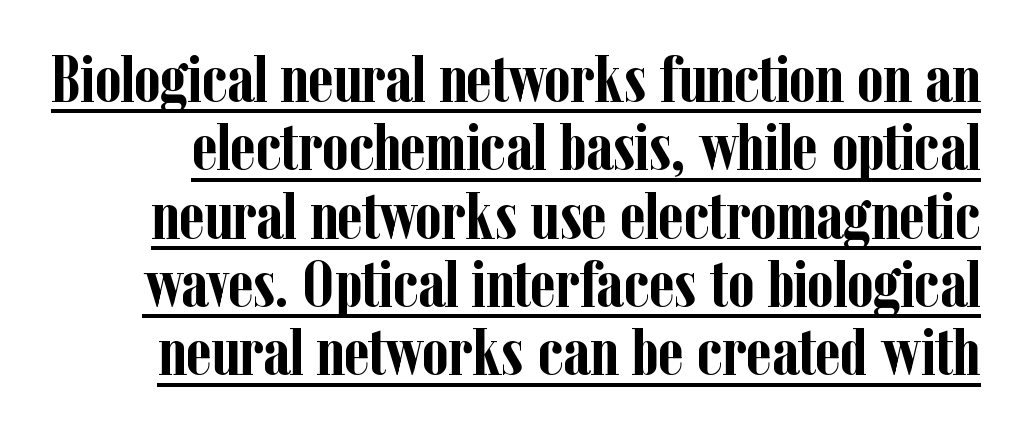
Q: Is the text bold? A: Yes.
Q: Is the text italic (slanted)? A: No, it is upright.
Q: Is the typeface a serif or a sans-serif typeface? A: Serif.
Q: Is the text underlined? A: Yes.
Q: Is the spacing between letters normal or unusually wide? A: Normal.
Q: Is the spacing between lines tight, normal or loose? A: Tight.
Q: Width (condensed, normal, or wide)? A: Condensed.
Q: Stroke contrast? A: Low.
Q: x-height? A: Medium.
Q: Monospaced? A: No.
